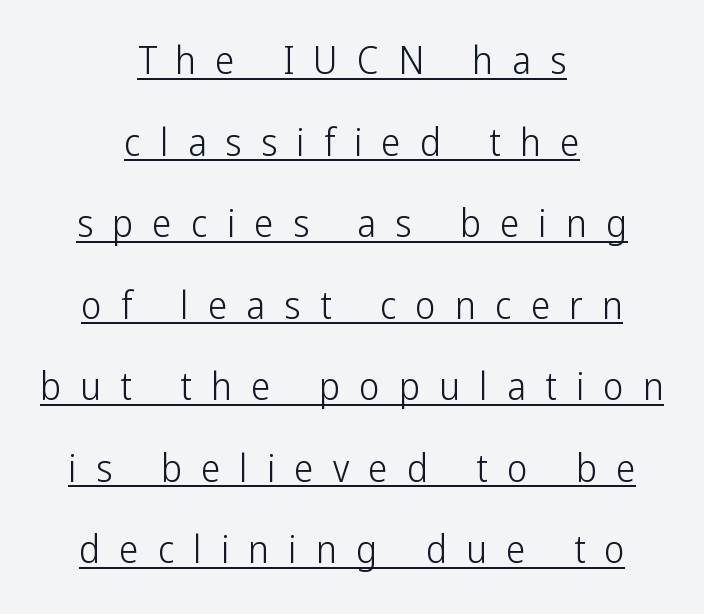
Do the characters align in a grid? No, the font is proportional. If you measured baseline to baseline, you'd find a long distance. Posture: vertical. Characters follow at a spacing far wider than the type designer built in.
